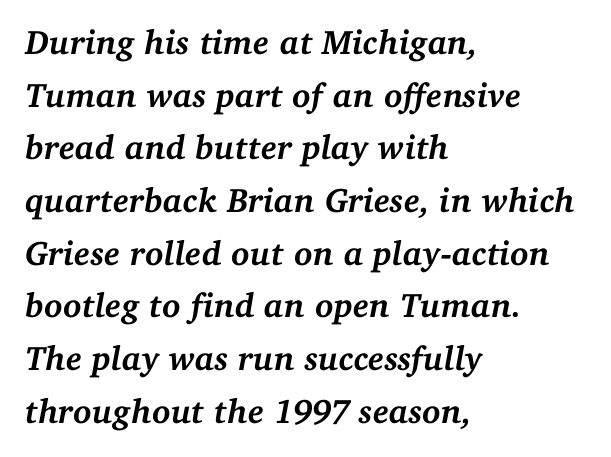
The image shows 34 px semibold serif type, italic (leaning right); set left-aligned, normal line spacing (1.55x), normal letter spacing, not underlined; medium stroke contrast and a medium x-height.
